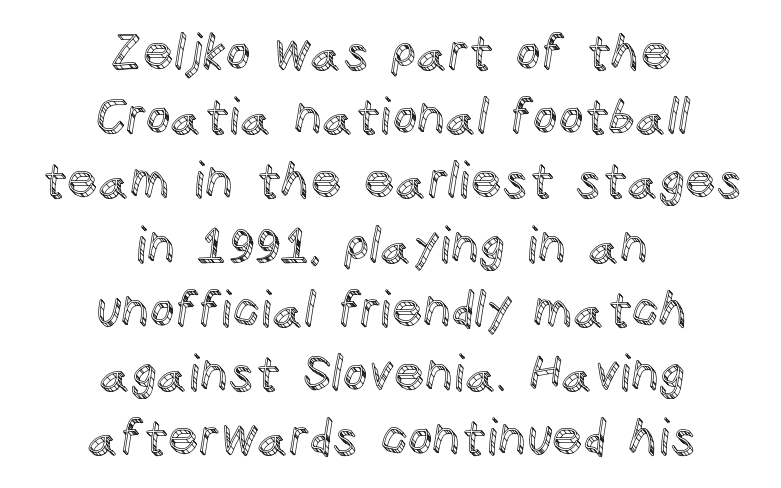
{"width": "normal", "x_height": "large", "monospaced": "no", "underline": "no", "align": "center", "line_spacing": "normal", "line_spacing_ratio": 1.31, "letter_spacing": "normal", "letter_spacing_em": 0.0, "glyph_px": 49}
